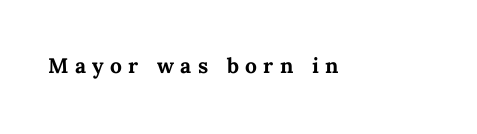
The image shows 21 px bold type, upright; set unusually wide letter spacing (+0.3 em), not underlined.
